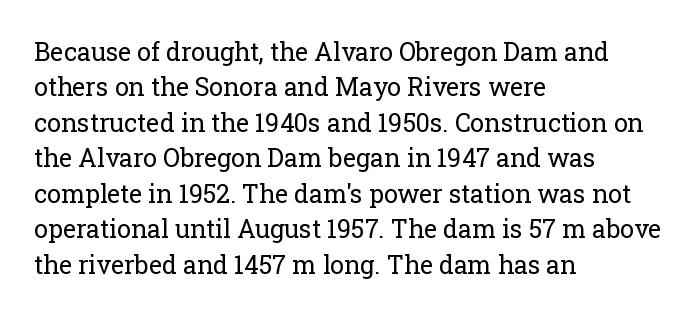
{"italic": "no", "bold": "no", "underline": "no", "align": "left", "line_spacing": "normal", "line_spacing_ratio": 1.42, "letter_spacing": "normal", "letter_spacing_em": 0.0, "glyph_px": 25}
